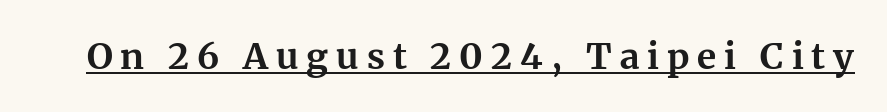
The rendered words wear a rule along their underside. A roman cut, with each character standing at attention. You can tell from the footed stems that serif type was used. The rendering inserts visible extra space after every character.
